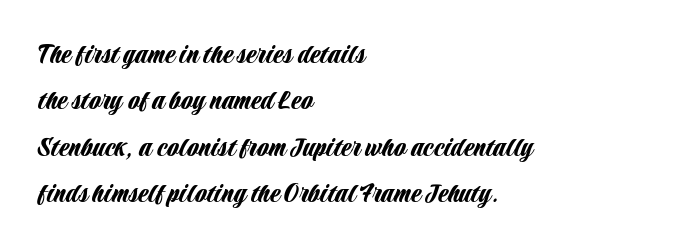
Spacing verdict: proportional, widths tailored to each character. Look at the bottom of the vertical strokes: they stop flat, with no serifs. The rag falls on the right side of this text block. No word sits above an underline.
